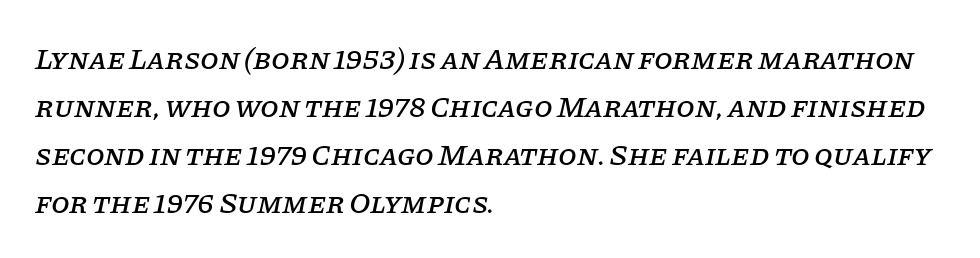
{"serif": "yes", "italic": "yes", "lean": "right", "slant_degrees": 11, "width": "normal", "stroke_contrast": "low", "x_height": "large", "monospaced": "no", "underline": "no", "align": "left", "line_spacing": "normal", "line_spacing_ratio": 1.6, "letter_spacing": "normal", "letter_spacing_em": 0.0, "glyph_px": 30}
